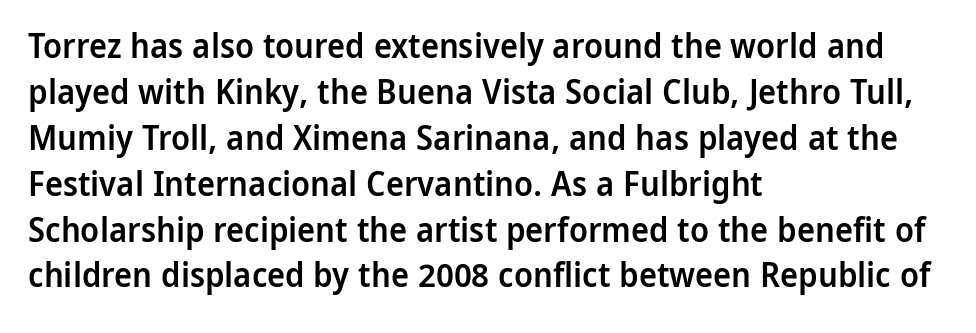
Q: Is the text bold? A: Semi-bold.
Q: Is the text italic (slanted)? A: No, it is upright.
Q: Is the typeface a serif or a sans-serif typeface? A: Sans-serif.
Q: Is the text underlined? A: No.
Q: How is the paragraph aligned? A: Left-aligned.
Q: Is the spacing between letters normal or unusually wide? A: Normal.
Q: Is the spacing between lines tight, normal or loose? A: Normal.
Q: Width (condensed, normal, or wide)? A: Normal.
Q: Stroke contrast? A: Low.
Q: x-height? A: Medium.
Q: Monospaced? A: No.
